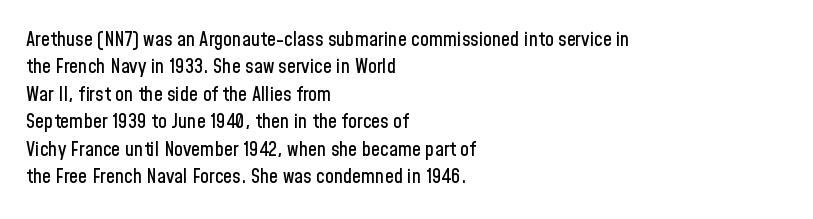
The specimen omits any rule beneath the text block's lines. The face used here is rendered with its standard letterfit. Posture: straight, roman, zero tilt. A student would call this left alignment; a typographer would say flush left, rag right. If you measured baseline to baseline, you'd find a middling distance.
